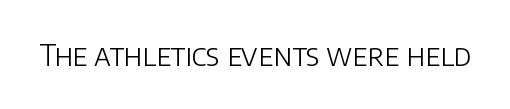
The image shows 29 px light sans-serif type, upright; set normal letter spacing, not underlined; low stroke contrast and a large x-height.
